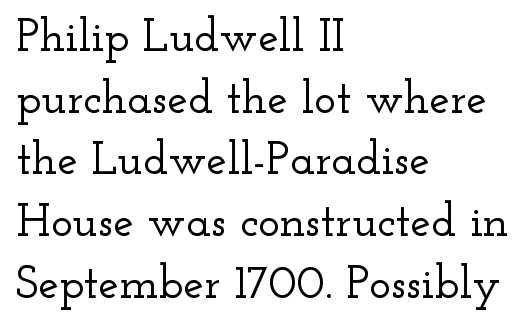
Q: Is the text italic (slanted)? A: No, it is upright.
Q: Is the typeface a serif or a sans-serif typeface? A: Serif.
Q: Is the text underlined? A: No.
Q: How is the paragraph aligned? A: Left-aligned.
Q: Is the spacing between letters normal or unusually wide? A: Normal.
Q: Is the spacing between lines tight, normal or loose? A: Normal.
Q: Width (condensed, normal, or wide)? A: Wide.
Q: Stroke contrast? A: Low.
Q: x-height? A: Small.
Q: Monospaced? A: No.
